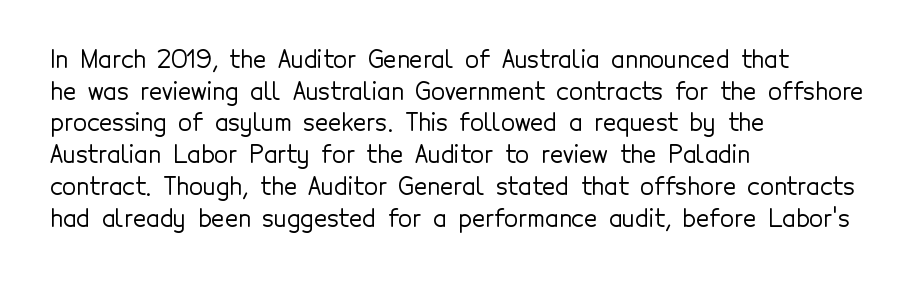
The image shows 23 px text type, upright; set left-aligned, normal line spacing (1.38x), normal letter spacing, not underlined.
